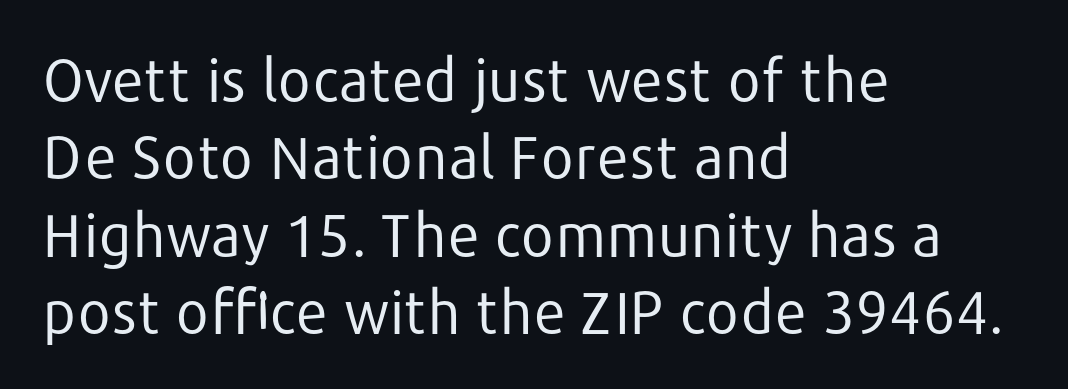
{"serif": "no", "italic": "no", "bold": "no", "weight": "regular", "width": "normal", "stroke_contrast": "low", "x_height": "medium", "monospaced": "no", "underline": "no", "align": "left", "line_spacing": "normal", "line_spacing_ratio": 1.31, "letter_spacing": "normal", "letter_spacing_em": 0.0, "glyph_px": 59}
